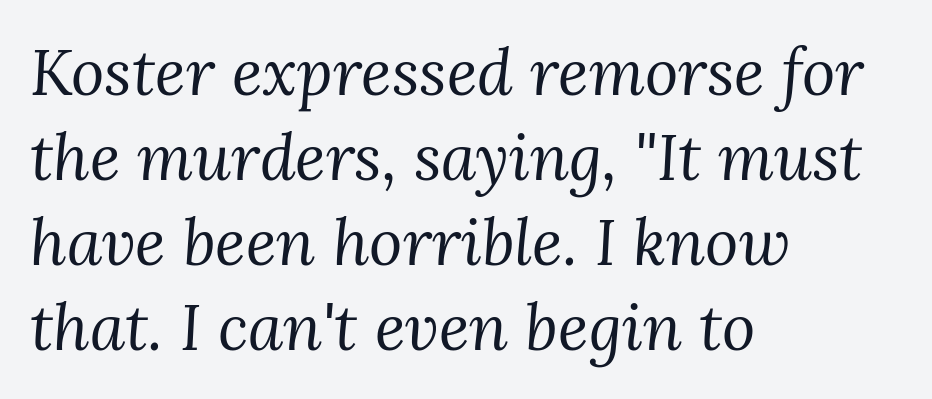
The image shows 64 px regular-weight serif type, italic (leaning right); set left-aligned, normal line spacing (1.33x), normal letter spacing, not underlined; medium stroke contrast and a medium x-height.
